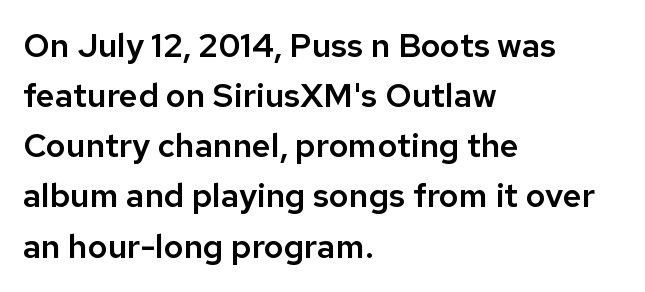
Q: Is the text italic (slanted)? A: No, it is upright.
Q: Is the typeface a serif or a sans-serif typeface? A: Sans-serif.
Q: Is the text underlined? A: No.
Q: How is the paragraph aligned? A: Left-aligned.
Q: Is the spacing between letters normal or unusually wide? A: Normal.
Q: Is the spacing between lines tight, normal or loose? A: Normal.
Q: Width (condensed, normal, or wide)? A: Normal.
Q: Stroke contrast? A: Low.
Q: x-height? A: Medium.
Q: Monospaced? A: No.
